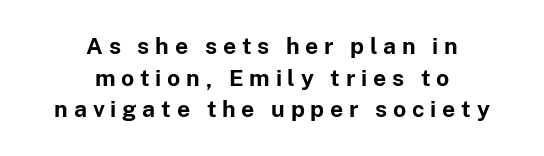
Honestly, the row spacing looks completely unremarkable. A typesetter would call this heavily tracked-out type. The letters are bold, with thick, heavy strokes. The axis of the letterforms is exactly vertical. The rendering positions every line midway between the sides. Rule under the text: the space is simply empty.
